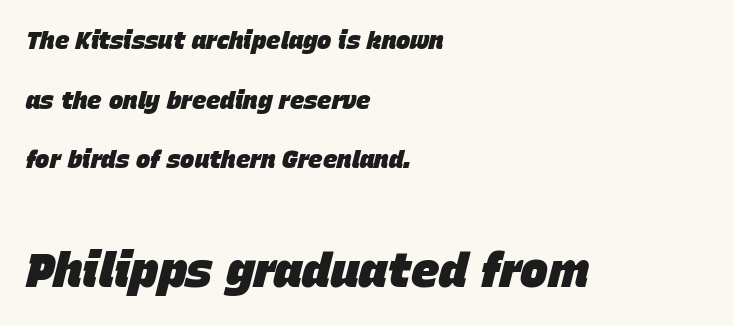
Q: Is the text bold? A: Yes.
Q: Is the text italic (slanted)? A: Yes, it leans right by about 15 degrees.
Q: Is the text underlined? A: No.
Q: How is the paragraph aligned? A: Left-aligned.
Q: Is the spacing between letters normal or unusually wide? A: Normal.
Q: Is the spacing between lines tight, normal or loose? A: Loose.
Q: Which block of text is set in a larger size, the first (top) or the second (bottom)? A: The second (bottom) one.
Q: Width (condensed, normal, or wide)? A: Normal.
Q: Stroke contrast? A: Low.
Q: x-height? A: Large.
Q: Monospaced? A: No.
